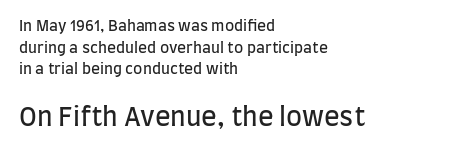
The image shows 26 px text type, upright; set left-aligned, normal line spacing (1.44x), normal letter spacing, not underlined; the second (bottom) block is 1.73x larger.
